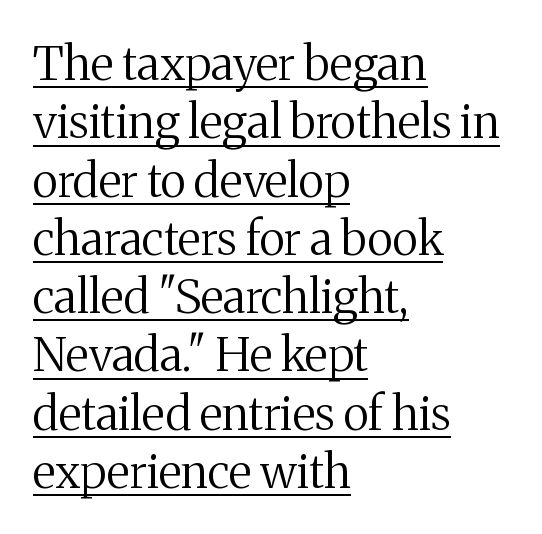
No extra tracking has been applied to these lines. The passage shown is typed in a proportional face where columns would drift. Letterform terminals end in serifs throughout the passage. Stems here are at most as thick as an everyday book face. Notice how the passage keeps a crisp vertical edge on the left only.
